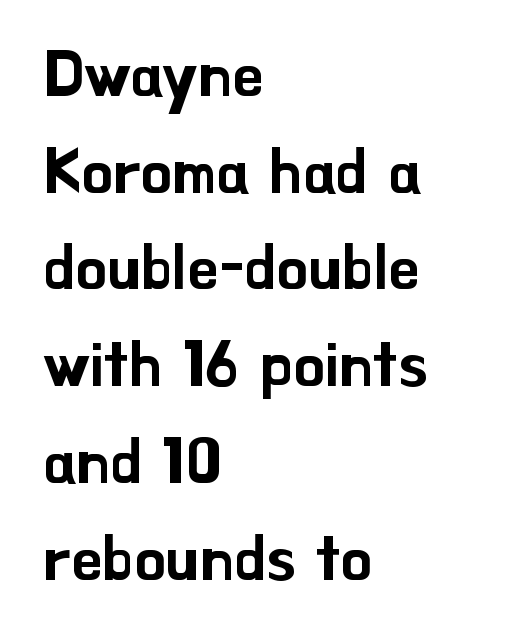
The image shows 62 px sans-serif type, upright; set left-aligned, normal line spacing (1.56x), normal letter spacing, not underlined; low stroke contrast and a small x-height.
